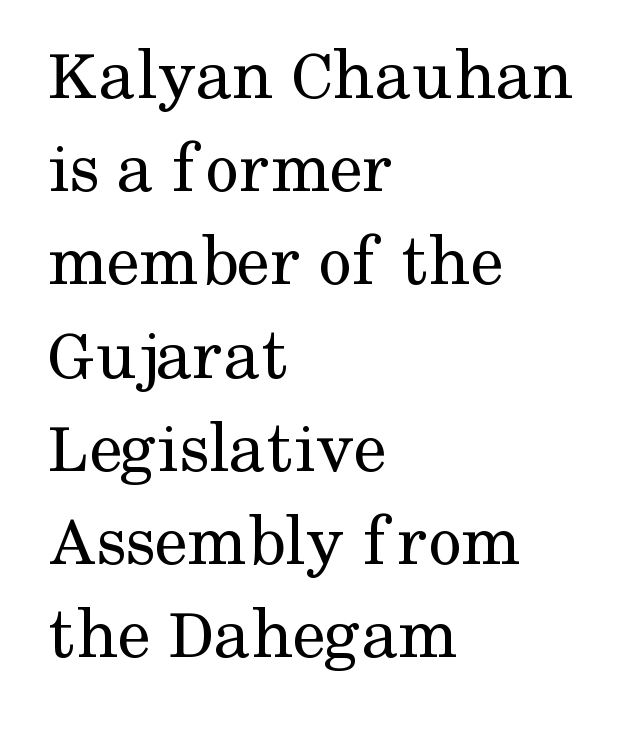
{"serif": "yes", "italic": "no", "bold": "no", "weight": "regular", "width": "normal", "stroke_contrast": "medium", "x_height": "medium", "monospaced": "no", "underline": "no", "align": "left", "line_spacing": "normal", "line_spacing_ratio": 1.26, "letter_spacing": "normal", "letter_spacing_em": 0.0, "glyph_px": 74}
